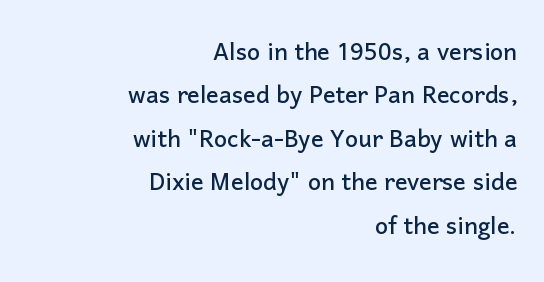
The image shows 31 px sans-serif type, upright; set right-aligned, normal line spacing (1.4x), normal letter spacing, not underlined; low stroke contrast and a medium x-height.
